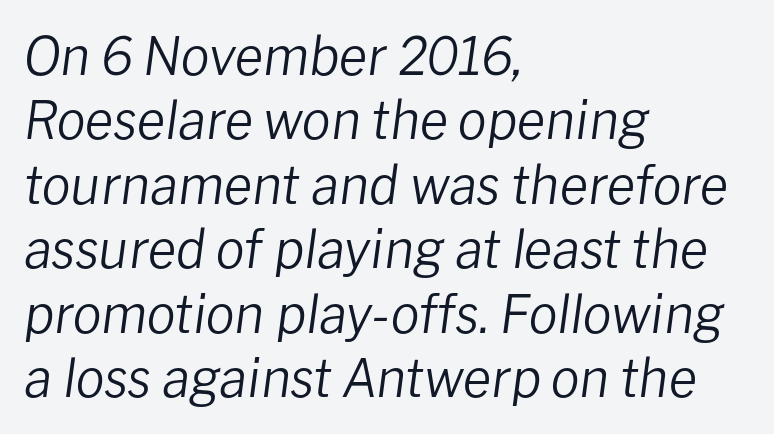
Q: Is the text bold? A: No.
Q: Is the text italic (slanted)? A: Yes, it leans right by about 8 degrees.
Q: Is the text underlined? A: No.
Q: How is the paragraph aligned? A: Left-aligned.
Q: Is the spacing between letters normal or unusually wide? A: Normal.
Q: Width (condensed, normal, or wide)? A: Normal.
Q: Stroke contrast? A: Low.
Q: x-height? A: Medium.
Q: Monospaced? A: No.
